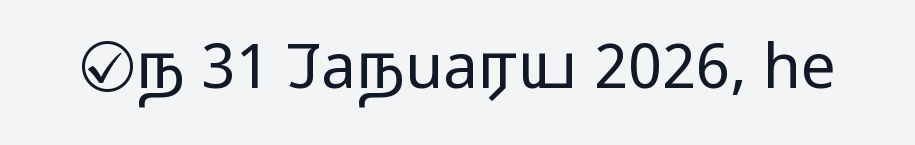
The image shows 62 px light, wide sans-serif type, upright; set normal letter spacing, not underlined; low stroke contrast and a medium x-height.
